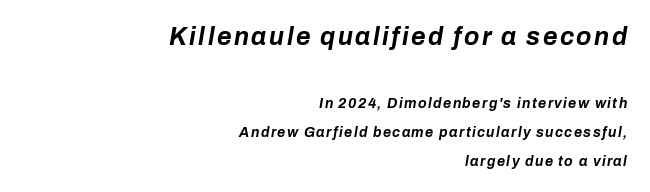
The image shows 25 px bold type, italic (leaning right); set right-aligned, loose line spacing (2.07x), not underlined; the first (top) block is 1.79x larger.
